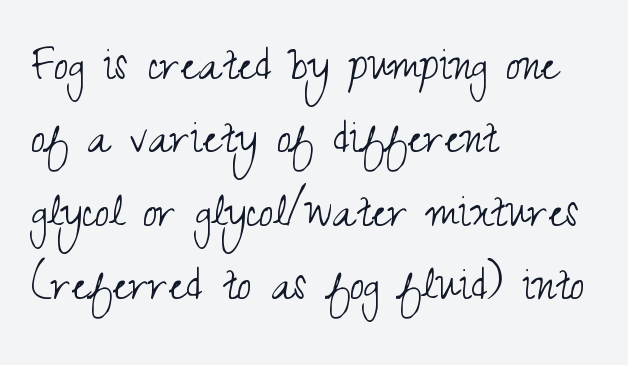
On a weight scale, this lands at 450 or below. Compared with a centered layout, this one pins lines to the left instead. Vertical strokes here are truly vertical. Does the leading feel generous? No, just average. The line texture is even and compact thanks to regular tracking. Examine the stroke ends and you'll find no serifs.
